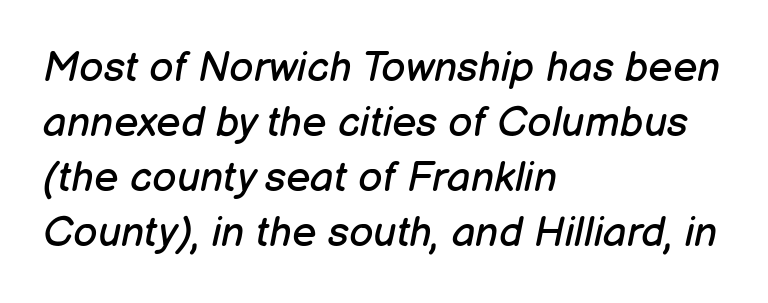
Q: Is the text bold? A: No.
Q: Is the text italic (slanted)? A: Yes, it leans right by about 12 degrees.
Q: Is the text underlined? A: No.
Q: How is the paragraph aligned? A: Left-aligned.
Q: Is the spacing between letters normal or unusually wide? A: Normal.
Q: Is the spacing between lines tight, normal or loose? A: Normal.
Q: Width (condensed, normal, or wide)? A: Normal.
Q: Stroke contrast? A: Low.
Q: x-height? A: Medium.
Q: Monospaced? A: No.
